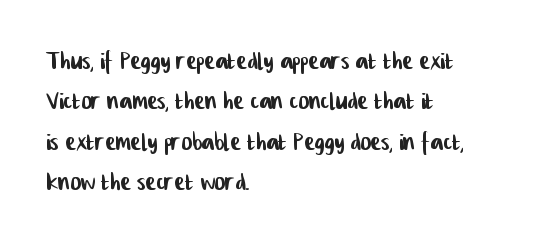
The image shows 32 px condensed sans-serif type; set left-aligned, normal line spacing (1.26x), normal letter spacing, not underlined; low stroke contrast and a medium x-height.
